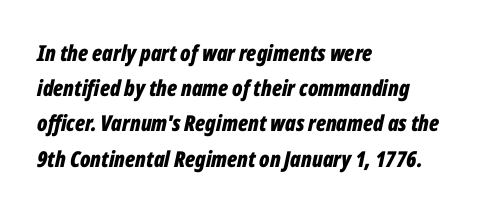
The image shows 22 px bold type, italic (leaning right); set left-aligned, normal line spacing (1.6x), normal letter spacing, not underlined.
